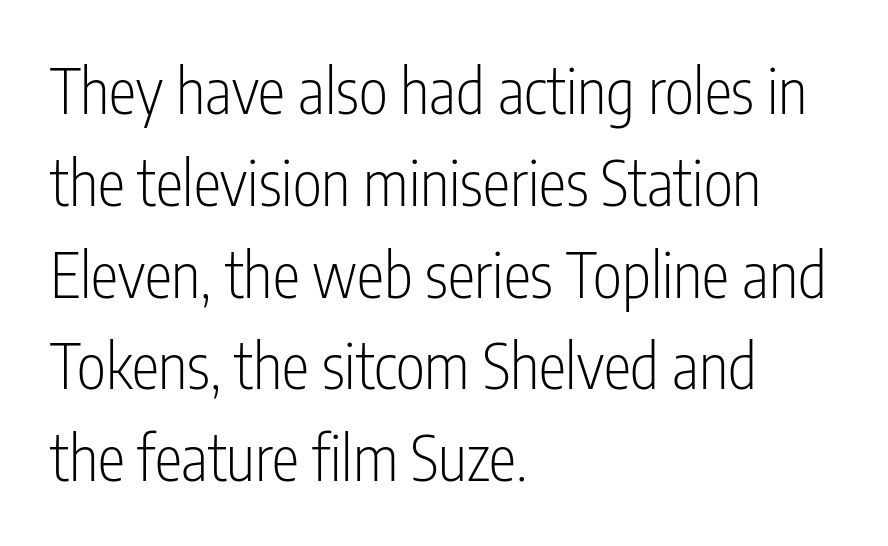
Ordinary non-slanted type is in use. These lines sit exactly where default settings would place them. The glyphs in this specimen are sans serif. A student would call this left alignment; a typographer would say flush left, rag right.
